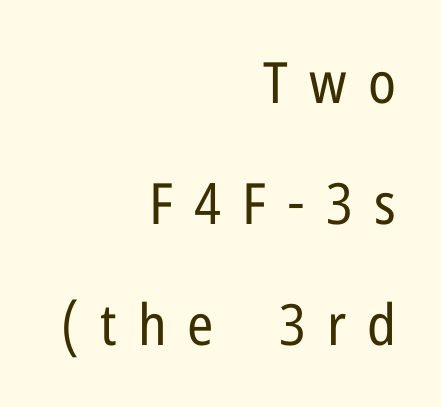
The image shows 57 px regular-weight, condensed sans-serif type, upright; set right-aligned, loose line spacing (2.12x), unusually wide letter spacing (+0.37 em), not underlined; low stroke contrast and a medium x-height.
